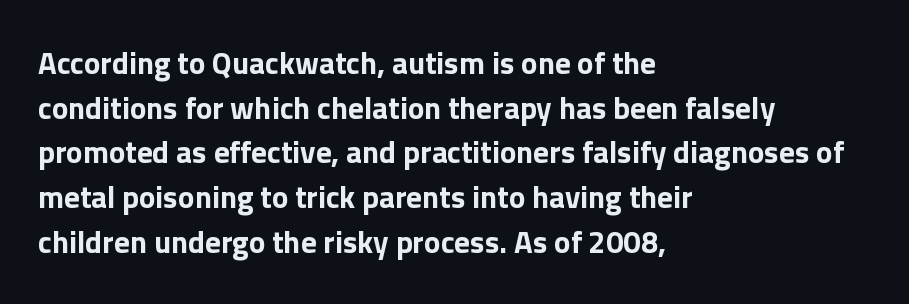
Is the letter spacing exaggerated? No — it looks like the ordinary default. Think of a printed novel: that variable character pitch is what you see here. The lettering holds an erect, upright posture throughout. The type family on display is of the sans-serif kind.
